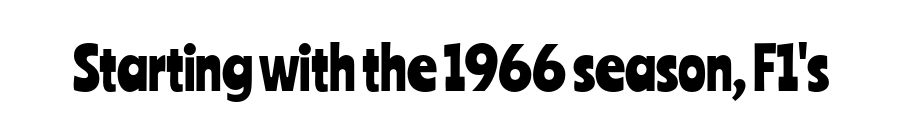
The image shows 58 px condensed sans-serif type, upright; set normal letter spacing, not underlined; low stroke contrast and a medium x-height.
